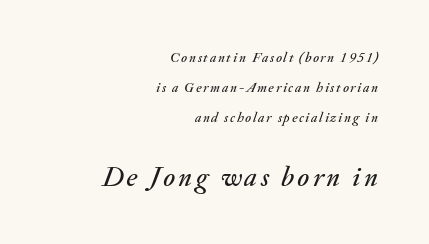
The image shows 28 px text type, italic (leaning right); set right-aligned, loose line spacing (2.15x), not underlined; the second (bottom) block is 2.0x larger; medium stroke contrast and a small x-height.
